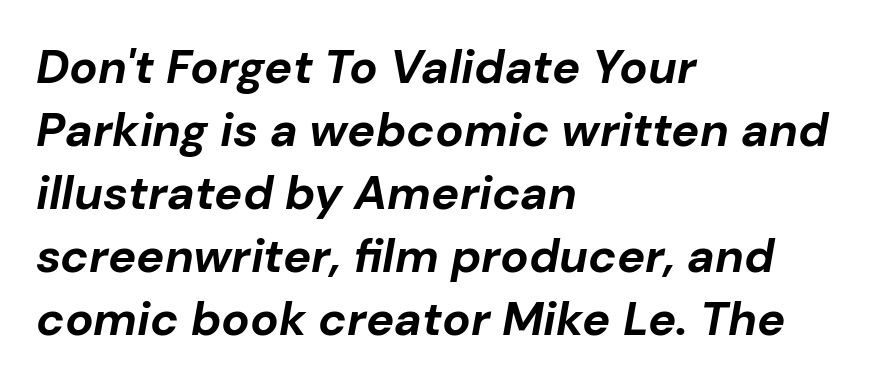
{"italic": "yes", "lean": "right", "slant_degrees": 10, "bold": "yes", "weight": "bold", "width": "normal", "stroke_contrast": "low", "x_height": "medium", "monospaced": "no", "underline": "no", "align": "left", "line_spacing": "normal", "line_spacing_ratio": 1.34, "letter_spacing": "normal", "letter_spacing_em": 0.0, "glyph_px": 47}
